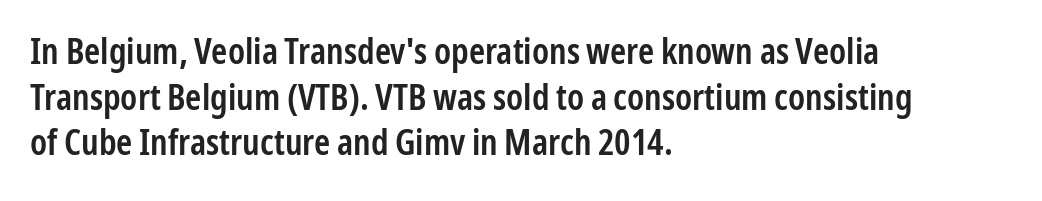
This sample has the flowing, uneven cadence of proportional lettering. Line starts are locked; line ends wander. A typesetter would mark this as roman, not italic. The letters are semibold — heavier than regular but short of a full bold. Reading down the column, the eye jumps a familiar distance to each next line.
